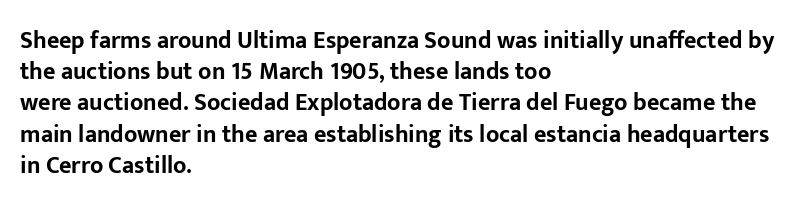
Q: Is the text bold? A: Yes.
Q: Is the text italic (slanted)? A: No, it is upright.
Q: Is the text underlined? A: No.
Q: How is the paragraph aligned? A: Left-aligned.
Q: Is the spacing between letters normal or unusually wide? A: Normal.
Q: Is the spacing between lines tight, normal or loose? A: Normal.
